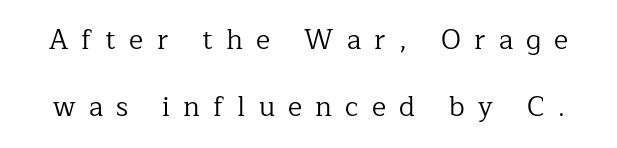
Q: Is the text bold? A: No.
Q: Is the text italic (slanted)? A: No, it is upright.
Q: Is the text underlined? A: No.
Q: Is the spacing between letters normal or unusually wide? A: Unusually wide.
Q: Is the spacing between lines tight, normal or loose? A: Loose.
